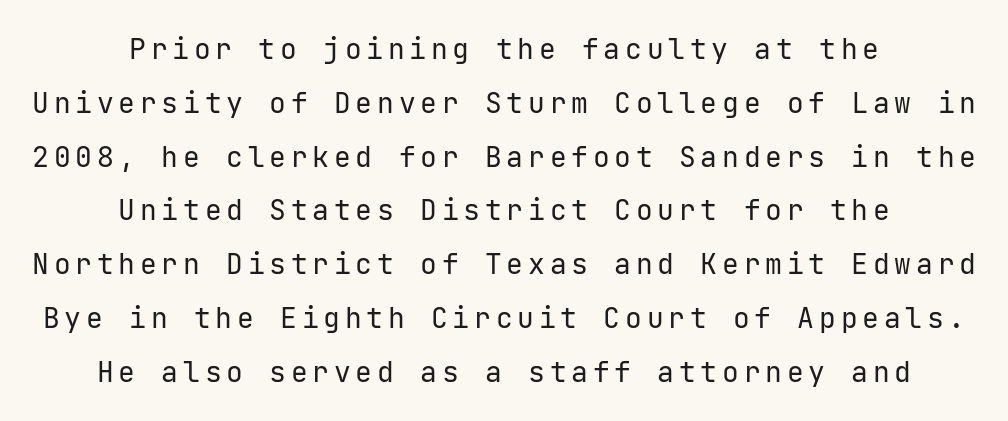
Q: Is the text bold? A: No.
Q: Is the text italic (slanted)? A: No, it is upright.
Q: Is the typeface a serif or a sans-serif typeface? A: Sans-serif.
Q: Is the text underlined? A: No.
Q: How is the paragraph aligned? A: Centered.
Q: Is the spacing between lines tight, normal or loose? A: Loose.
Q: Width (condensed, normal, or wide)? A: Normal.
Q: Stroke contrast? A: Low.
Q: x-height? A: Medium.
